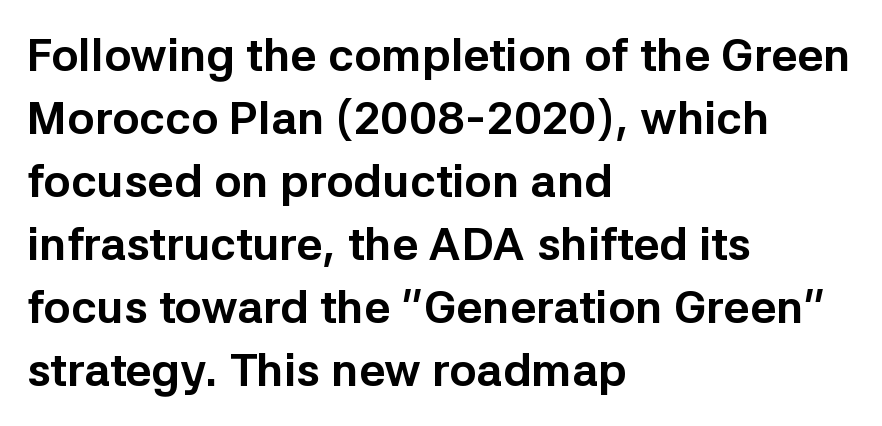
The image shows 46 px bold sans-serif type, upright; set left-aligned, normal line spacing (1.37x), normal letter spacing, not underlined; low stroke contrast and a medium x-height.
